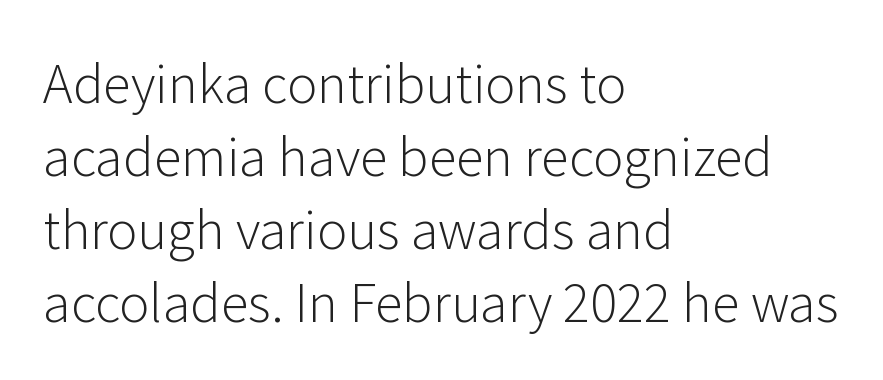
Q: Is the text bold? A: No.
Q: Is the text italic (slanted)? A: No, it is upright.
Q: Is the typeface a serif or a sans-serif typeface? A: Sans-serif.
Q: Is the text underlined? A: No.
Q: How is the paragraph aligned? A: Left-aligned.
Q: Is the spacing between letters normal or unusually wide? A: Normal.
Q: Is the spacing between lines tight, normal or loose? A: Normal.
Q: Width (condensed, normal, or wide)? A: Normal.
Q: Stroke contrast? A: Low.
Q: x-height? A: Medium.
Q: Monospaced? A: No.
